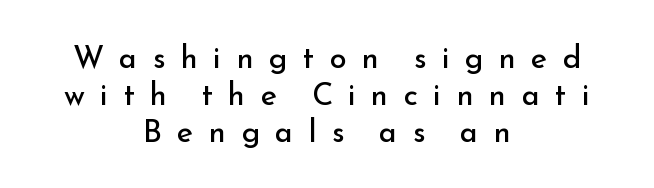
Q: Is the text bold? A: No.
Q: Is the text italic (slanted)? A: No, it is upright.
Q: Is the typeface a serif or a sans-serif typeface? A: Sans-serif.
Q: Is the text underlined? A: No.
Q: How is the paragraph aligned? A: Centered.
Q: Is the spacing between letters normal or unusually wide? A: Unusually wide.
Q: Width (condensed, normal, or wide)? A: Normal.
Q: Stroke contrast? A: Low.
Q: x-height? A: Small.
Q: Monospaced? A: No.
